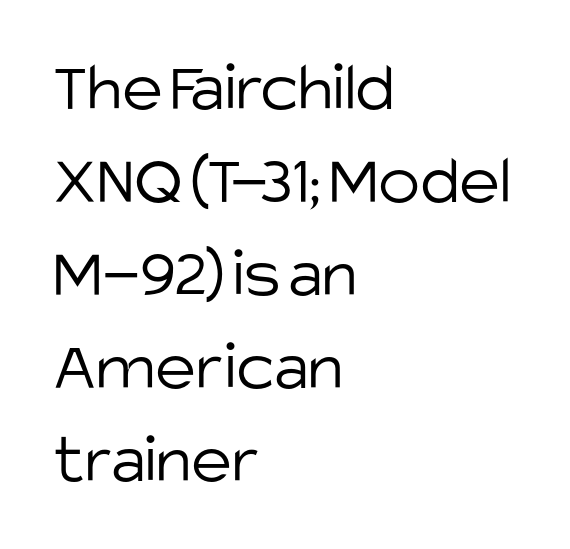
The image shows 70 px light sans-serif type, upright; set left-aligned, normal line spacing (1.33x), normal letter spacing, not underlined; low stroke contrast and a large x-height.
